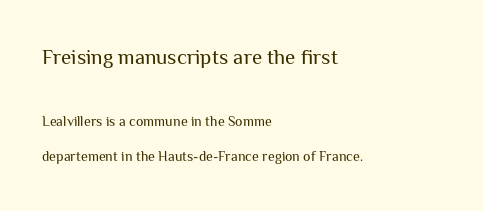
{"italic": "no", "bold": "no", "underline": "no", "align": "left", "line_spacing": "loose", "line_spacing_ratio": 2.49, "letter_spacing": "normal", "letter_spacing_em": 0.0, "larger_block": "first", "size_ratio": 1.5, "glyph_px": 21}
